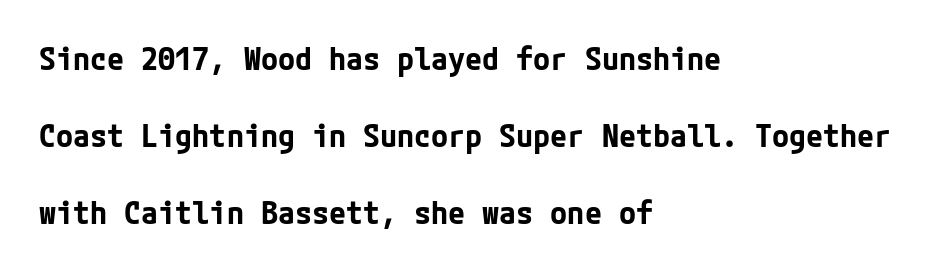
{"serif": "no", "italic": "no", "bold": "yes", "weight": "bold", "width": "normal", "stroke_contrast": "low", "x_height": "medium", "underline": "no", "align": "left", "line_spacing": "loose", "line_spacing_ratio": 2.49, "letter_spacing": "normal", "letter_spacing_em": 0.0, "glyph_px": 31}
